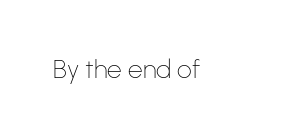
The image shows 26 px text type, upright; set normal letter spacing, not underlined.
